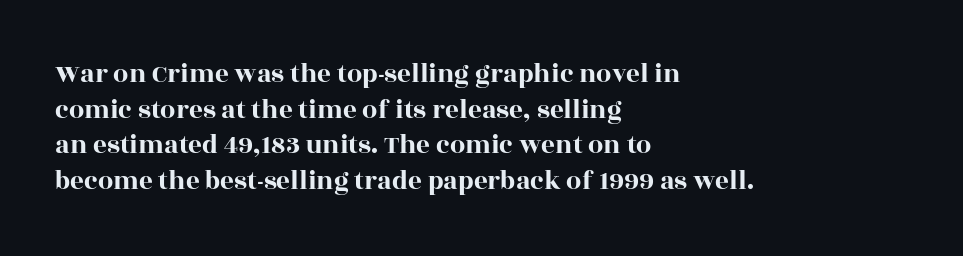
Q: Is the text italic (slanted)? A: No, it is upright.
Q: Is the text underlined? A: No.
Q: How is the paragraph aligned? A: Left-aligned.
Q: Is the spacing between letters normal or unusually wide? A: Normal.
Q: Is the spacing between lines tight, normal or loose? A: Normal.
